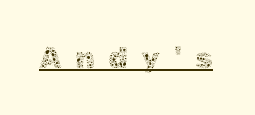
Q: Is the text bold? A: No.
Q: Is the text italic (slanted)? A: No, it is upright.
Q: Is the text underlined? A: Yes.
Q: Is the spacing between letters normal or unusually wide? A: Unusually wide.
Q: Width (condensed, normal, or wide)? A: Normal.
Q: x-height? A: Medium.
Q: Monospaced? A: No.
